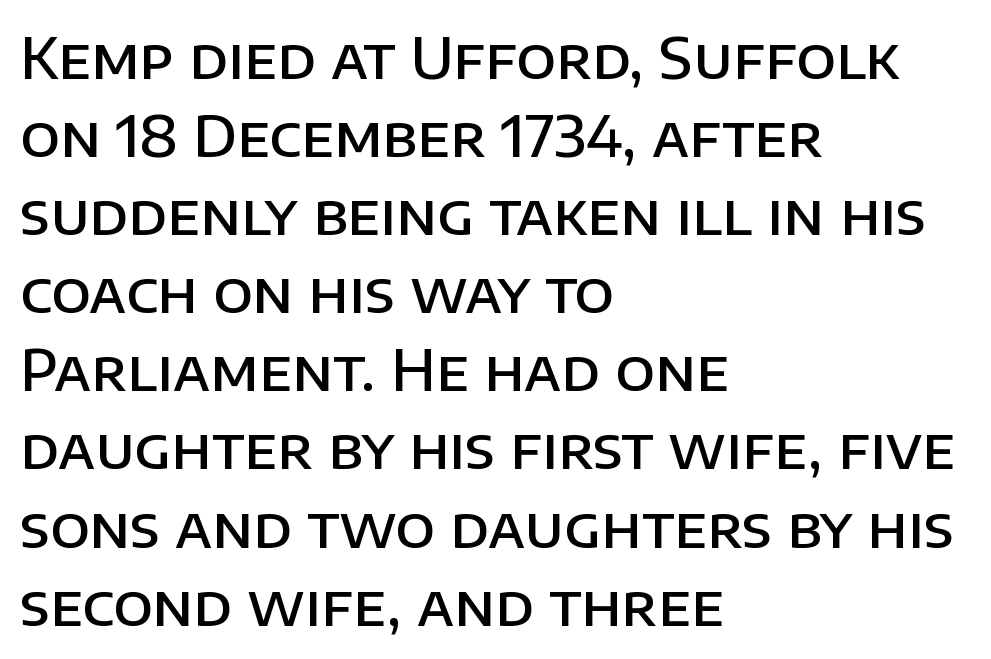
The image shows 57 px semibold sans-serif type, upright; set left-aligned, normal line spacing (1.37x), normal letter spacing, not underlined; low stroke contrast and a large x-height.
